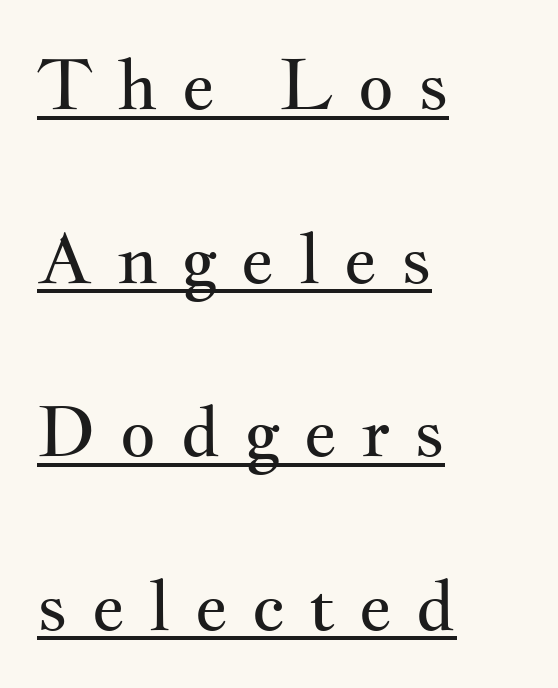
The image shows 70 px regular-weight, wide serif type, upright; set left-aligned, loose line spacing (2.48x), unusually wide letter spacing (+0.33 em), underlined; medium stroke contrast and a small x-height.
